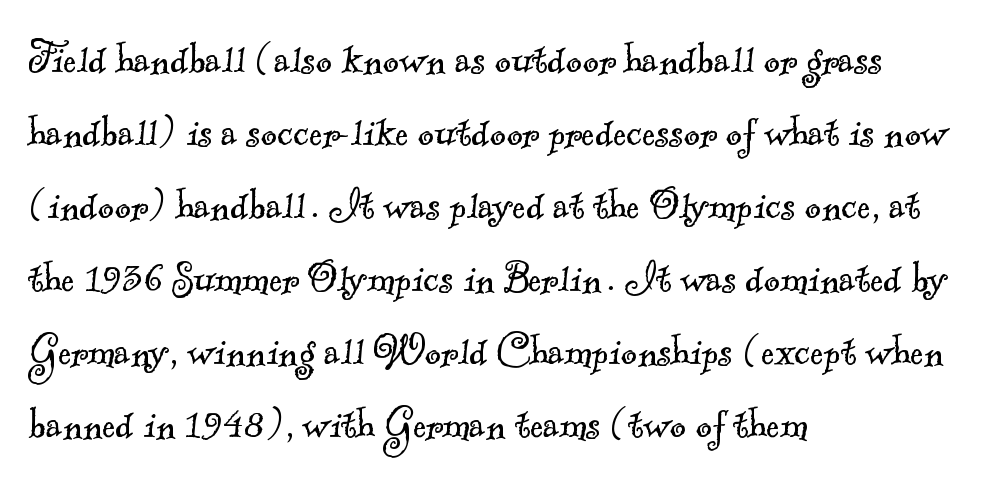
The image shows 49 px light serif type; set left-aligned, normal line spacing (1.49x), normal letter spacing, not underlined; a small x-height.
